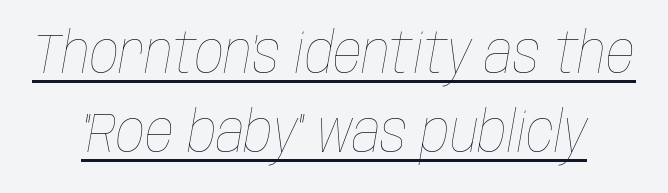
{"italic": "yes", "lean": "right", "slant_degrees": 10, "bold": "no", "weight": "thin", "width": "condensed", "stroke_contrast": "low", "x_height": "large", "monospaced": "no", "underline": "yes", "line_spacing": "normal", "line_spacing_ratio": 1.38, "letter_spacing": "normal", "letter_spacing_em": 0.0, "glyph_px": 57}
